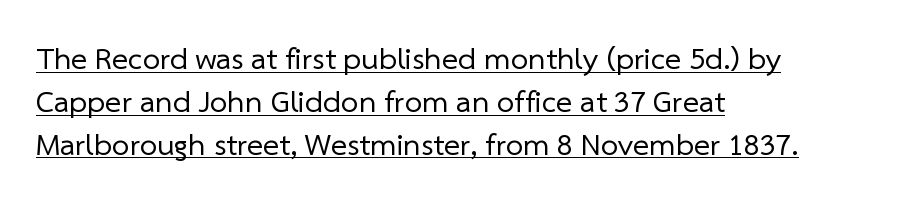
The image shows 31 px regular-weight sans-serif type; set left-aligned, normal line spacing (1.38x), normal letter spacing, underlined; low stroke contrast and a medium x-height.
